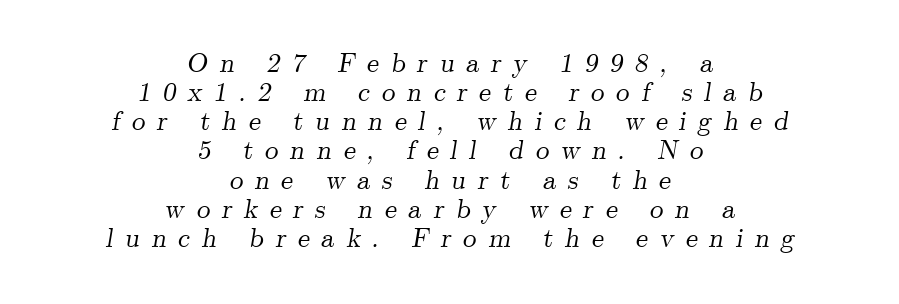
{"italic": "yes", "lean": "right", "slant_degrees": 9, "underline": "no", "align": "center", "line_spacing": "tight", "line_spacing_ratio": 1.08, "letter_spacing": "wide", "letter_spacing_em": 0.43, "glyph_px": 27}
